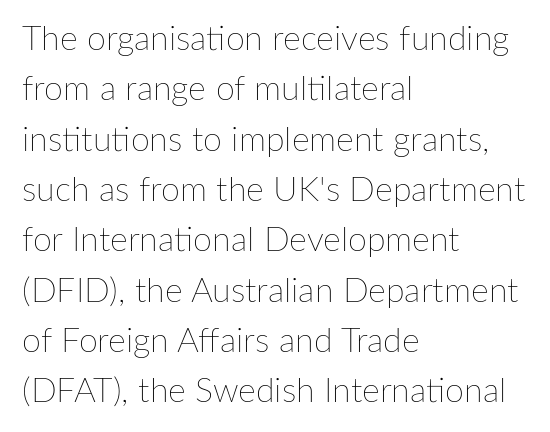
These lines are set flush left with a ragged right edge. Proportional: the letters do not fall into vertical columns. Is this a heavy cut? Hardly; it is regular or lighter. Is there much room between lines? A standard amount, neither cramped nor airy. Upright lettering throughout.
